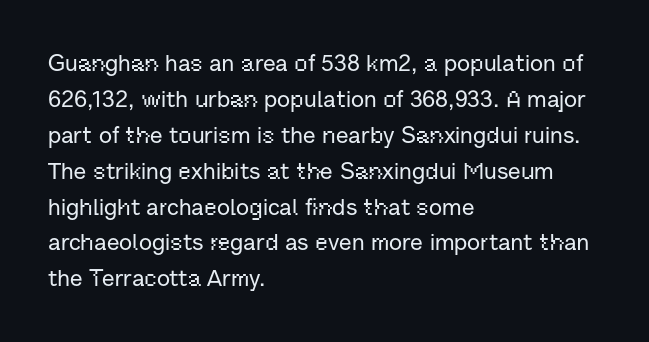
{"italic": "no", "underline": "no", "align": "left", "line_spacing": "normal", "line_spacing_ratio": 1.56, "letter_spacing": "normal", "letter_spacing_em": 0.0, "glyph_px": 23}
